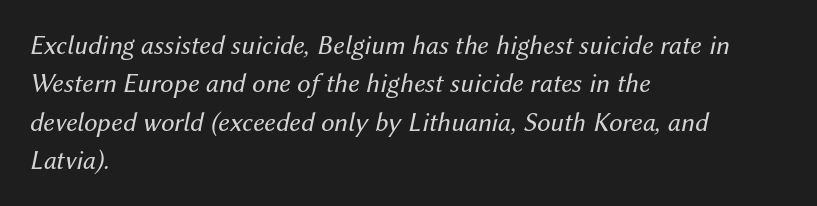
Descenders are the only things crossing below the line. Does the lettering tilt? It does — this is italic. One glance says typical: line gaps are just what's usual. Short note: letters normally spaced.
